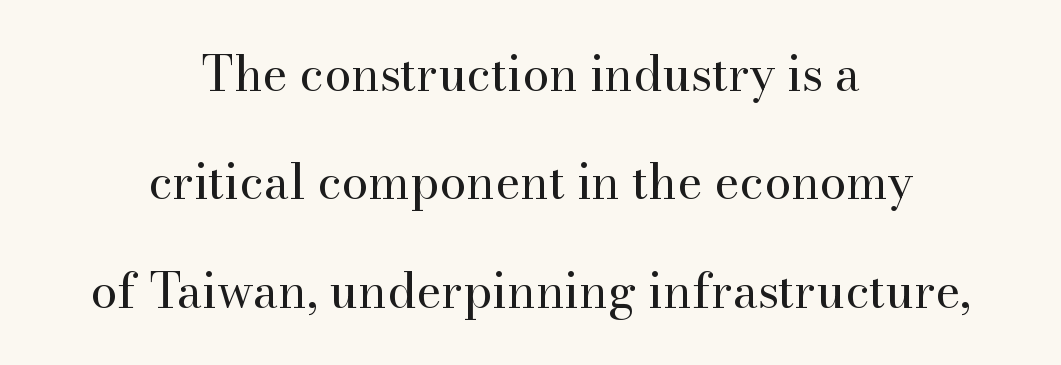
{"serif": "yes", "italic": "no", "bold": "no", "weight": "regular", "width": "normal", "stroke_contrast": "high", "x_height": "small", "monospaced": "no", "underline": "no", "align": "center", "line_spacing": "loose", "line_spacing_ratio": 2.26, "letter_spacing": "normal", "letter_spacing_em": 0.0, "glyph_px": 48}
